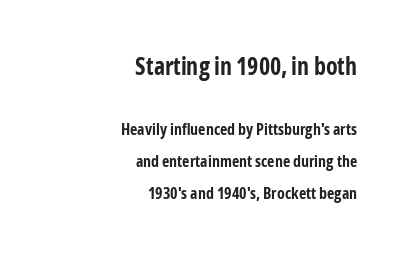
Q: Is the text bold? A: Yes.
Q: Is the text italic (slanted)? A: No, it is upright.
Q: Is the text underlined? A: No.
Q: How is the paragraph aligned? A: Right-aligned.
Q: Is the spacing between letters normal or unusually wide? A: Normal.
Q: Is the spacing between lines tight, normal or loose? A: Loose.
Q: Which block of text is set in a larger size, the first (top) or the second (bottom)? A: The first (top) one.
